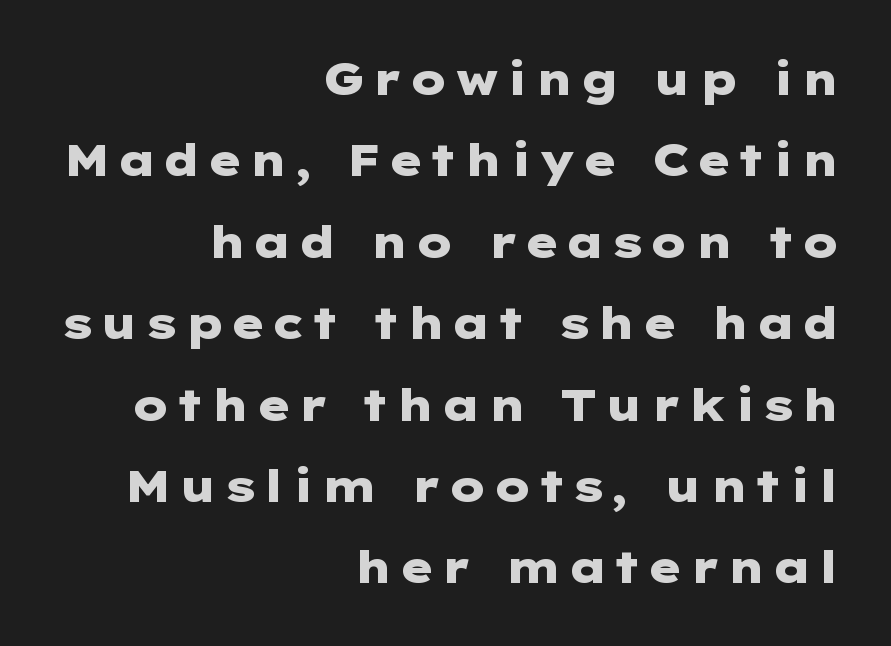
Anything drawn beneath the words? Only blank space. These lines are composed in type without serifs. The rag falls on the left side of this text block. Summary of weight: heavy, a full bold.
